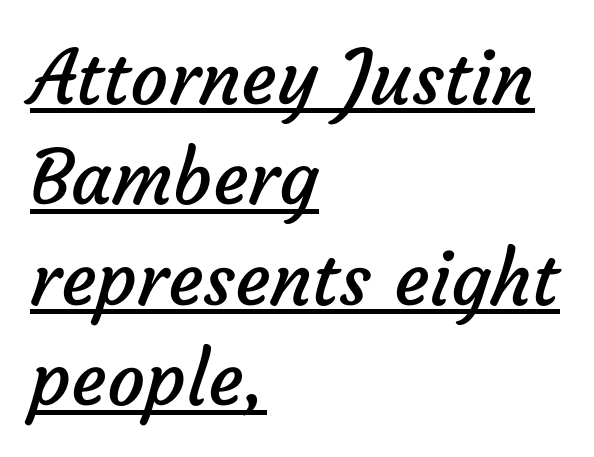
Beneath each row of characters lies a ruled line. The face used here is proportionally spaced, like ordinary book or web type. In terms of letterform style, serifs are entirely absent. Weight: in the light-to-regular range. Summary of vertical rhythm: regular, with standard interline spacing.
